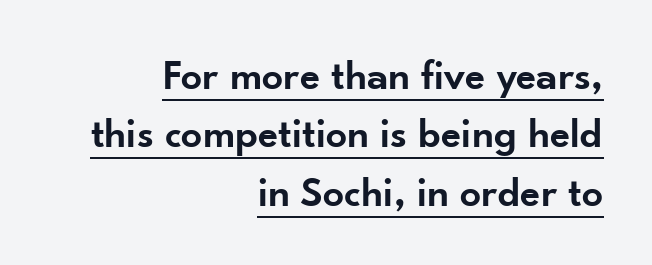
The designer went with a sans here, leaving each stem footless. Vertically, the passage feels balanced, rows spaced as you'd expect. Check the space under the baseline: a stroke is drawn there. Is this a fixed-width face? No — the glyphs have proportional, varying widths.
